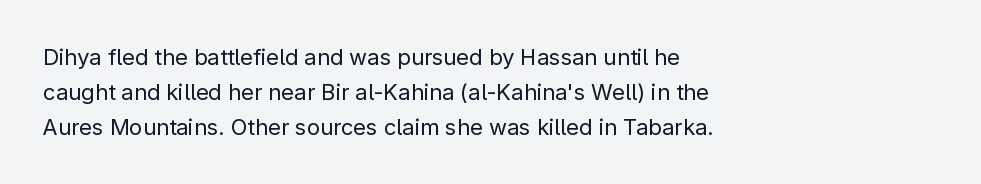
Q: Is the text bold? A: No.
Q: Is the text italic (slanted)? A: No, it is upright.
Q: Is the text underlined? A: No.
Q: How is the paragraph aligned? A: Left-aligned.
Q: Is the spacing between letters normal or unusually wide? A: Normal.
Q: Is the spacing between lines tight, normal or loose? A: Normal.
